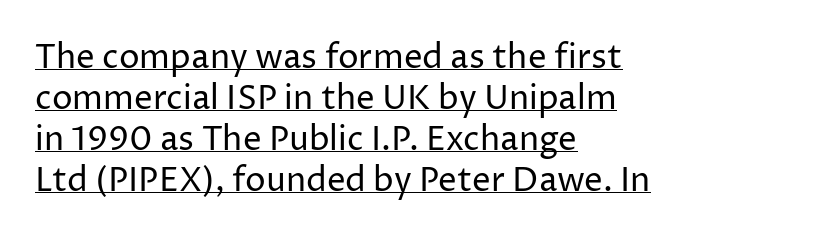
{"serif": "no", "italic": "no", "bold": "no", "weight": "regular", "width": "normal", "stroke_contrast": "low", "x_height": "medium", "monospaced": "no", "underline": "yes", "align": "left", "line_spacing_ratio": 1.24, "letter_spacing": "normal", "letter_spacing_em": 0.0, "glyph_px": 33}
